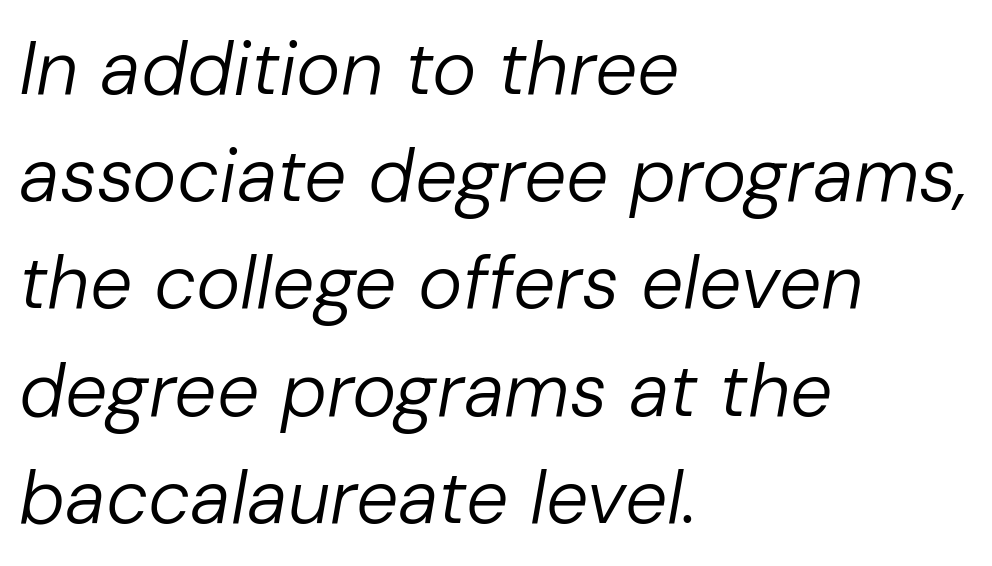
These lines keep a tight, regular rhythm from letter to letter. The letters look calm and open, with moderate or lighter stems. These lines are set flush left with a ragged right edge. Bare-footed words on every line. A typesetter would mark this as italic.
